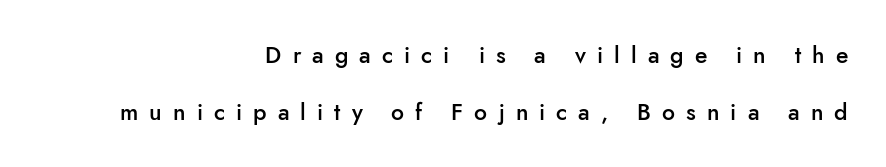
Q: Is the text bold? A: Semi-bold.
Q: Is the text italic (slanted)? A: No, it is upright.
Q: Is the text underlined? A: No.
Q: How is the paragraph aligned? A: Right-aligned.
Q: Is the spacing between letters normal or unusually wide? A: Unusually wide.
Q: Is the spacing between lines tight, normal or loose? A: Loose.
